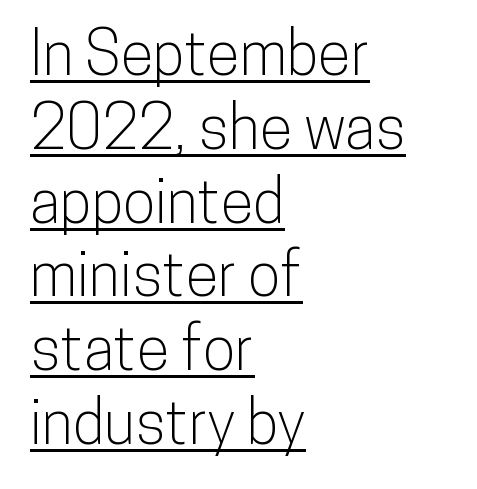
Short note: letters normally spaced. The text was rendered using a sans face with plain stroke endings. You could not count columns in this text — the font is proportionally spaced. A rule runs beneath these lines of type. It's the straight-up-and-down kind of type.
